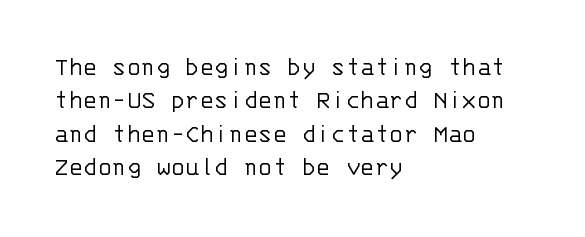
The image shows 27 px text type, upright; set left-aligned, line spacing 1.24x, normal letter spacing, not underlined.
